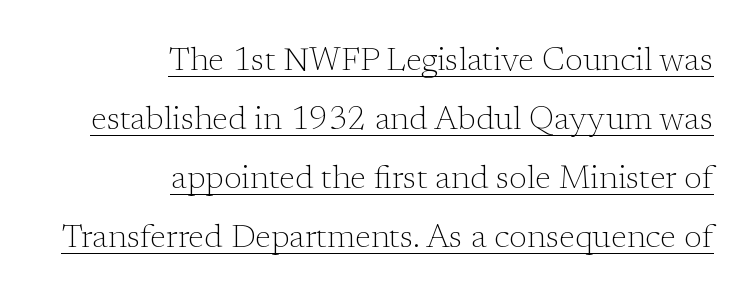
In CSS terms this would be text-align: right. Quick note: not italic, upright. Here the designer chose a conventional face with non-uniform glyph widths. Looks like someone drew a line under every word here. Examine the stroke ends and you'll spot serifs.
